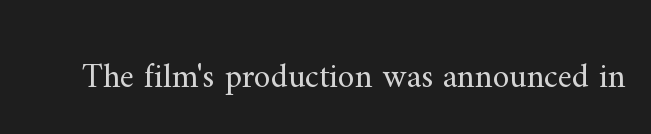
{"serif": "yes", "italic": "no", "bold": "no", "weight": "regular", "width": "normal", "stroke_contrast": "medium", "x_height": "small", "monospaced": "no", "underline": "no", "letter_spacing": "normal", "letter_spacing_em": 0.0, "glyph_px": 34}
